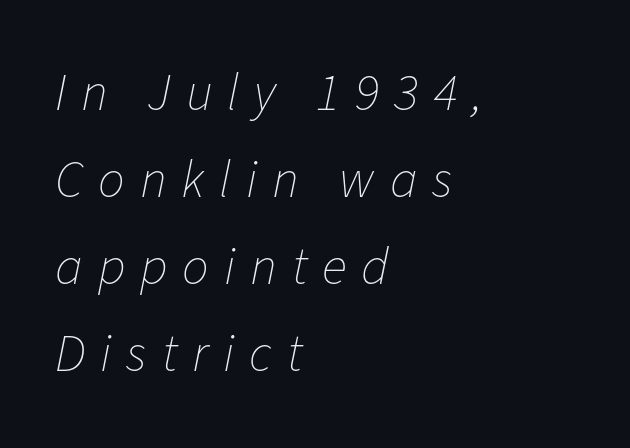
Q: Is the text bold? A: No.
Q: Is the text italic (slanted)? A: Yes, it leans right by about 11 degrees.
Q: Is the text underlined? A: No.
Q: How is the paragraph aligned? A: Left-aligned.
Q: Is the spacing between letters normal or unusually wide? A: Unusually wide.
Q: Is the spacing between lines tight, normal or loose? A: Normal.
Q: Width (condensed, normal, or wide)? A: Normal.
Q: Stroke contrast? A: Low.
Q: x-height? A: Medium.
Q: Monospaced? A: No.
